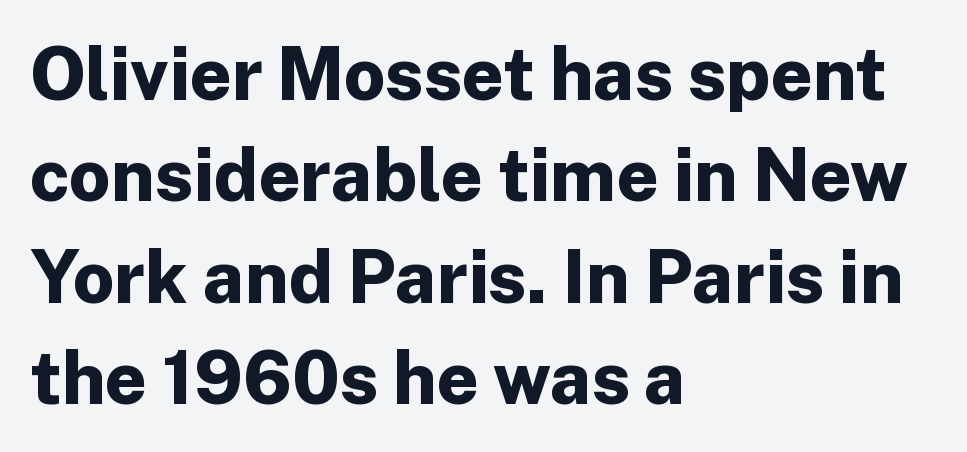
{"serif": "no", "italic": "no", "bold": "yes", "weight": "bold", "width": "normal", "stroke_contrast": "low", "x_height": "medium", "monospaced": "no", "underline": "no", "align": "left", "line_spacing": "normal", "line_spacing_ratio": 1.39, "letter_spacing": "normal", "letter_spacing_em": 0.0, "glyph_px": 73}
